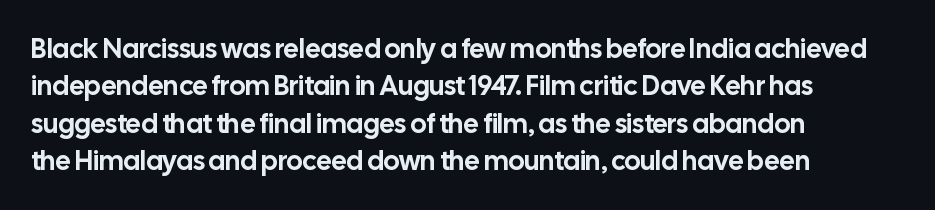
The image shows 27 px text type, upright; set left-aligned, normal line spacing (1.38x), normal letter spacing, not underlined.
